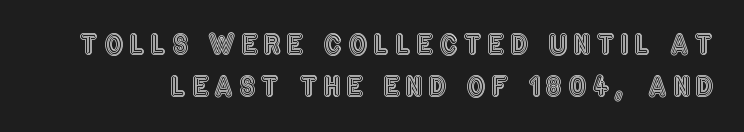
Look at the tracking — it's clearly loosened, letters drifting apart. Do the letters lean? They stand straight. Decoration check: the copy has no underline. In terms of leading, this rendering sits right in the middle.
